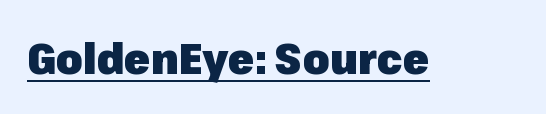
Q: Is the text bold? A: Yes.
Q: Is the text italic (slanted)? A: No, it is upright.
Q: Is the typeface a serif or a sans-serif typeface? A: Sans-serif.
Q: Is the text underlined? A: Yes.
Q: Is the spacing between letters normal or unusually wide? A: Normal.
Q: Width (condensed, normal, or wide)? A: Normal.
Q: Stroke contrast? A: Low.
Q: x-height? A: Medium.
Q: Monospaced? A: No.
